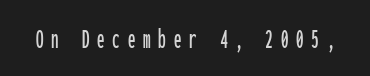
Q: Is the text italic (slanted)? A: No, it is upright.
Q: Is the typeface a serif or a sans-serif typeface? A: Sans-serif.
Q: Is the text underlined? A: No.
Q: Is the spacing between letters normal or unusually wide? A: Unusually wide.
Q: Width (condensed, normal, or wide)? A: Condensed.
Q: Stroke contrast? A: Low.
Q: x-height? A: Medium.
Q: Monospaced? A: Yes.
